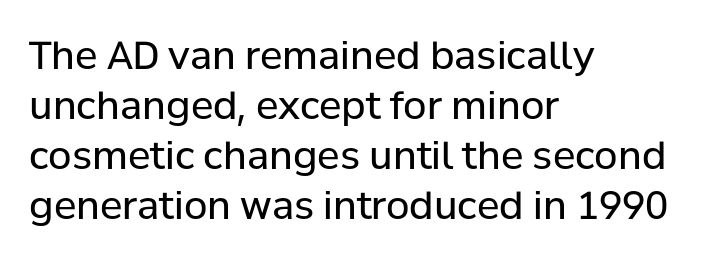
The image shows 38 px regular-weight sans-serif type, upright; set left-aligned, normal line spacing (1.32x), normal letter spacing, not underlined; low stroke contrast and a medium x-height.
